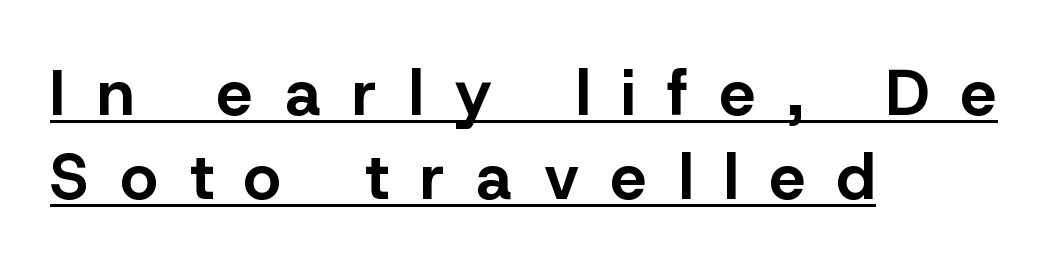
{"serif": "no", "italic": "no", "bold": "yes", "weight": "bold", "width": "normal", "stroke_contrast": "low", "x_height": "medium", "monospaced": "no", "underline": "yes", "align": "left", "line_spacing": "normal", "line_spacing_ratio": 1.31, "letter_spacing": "wide", "letter_spacing_em": 0.5, "glyph_px": 64}
